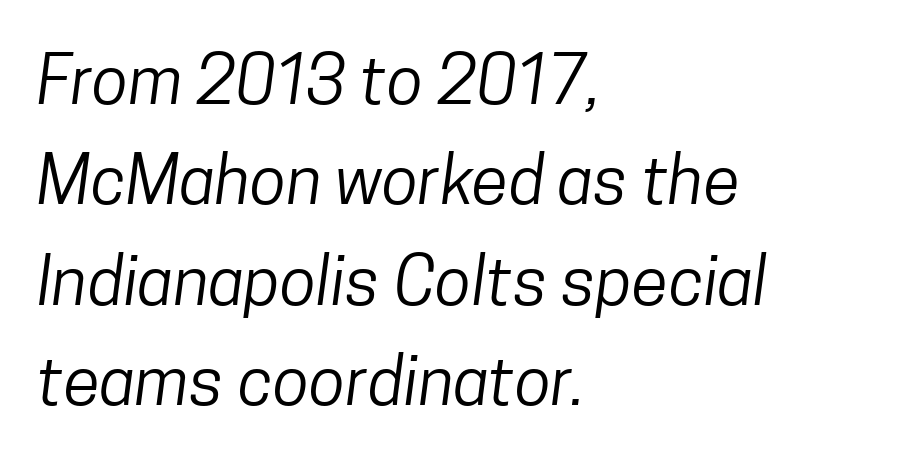
The letters sit at their default tracking, neither squeezed nor spread. Type style note: lacks serifs. Weight: not bold — regular or lighter. The rows are spaced the way most documents space them. Descenders hang freely into open space.
